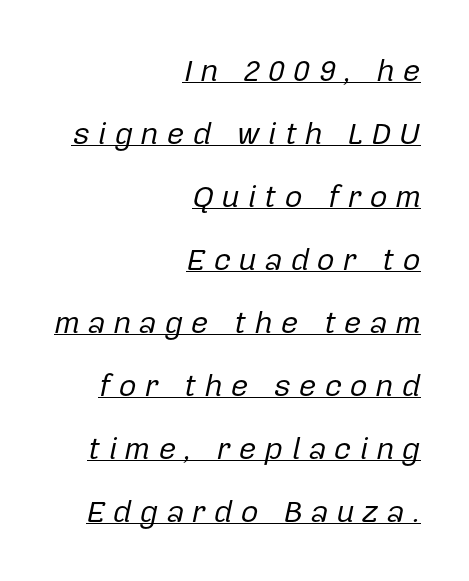
{"italic": "yes", "lean": "right", "slant_degrees": 12, "bold": "no", "weight": "regular", "width": "normal", "stroke_contrast": "low", "x_height": "medium", "monospaced": "no", "underline": "yes", "align": "right", "line_spacing": "loose", "line_spacing_ratio": 2.03, "letter_spacing": "wide", "letter_spacing_em": 0.25, "glyph_px": 31}
